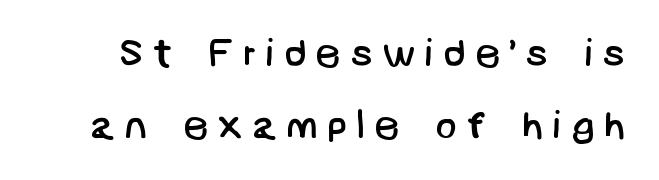
{"serif": "no", "bold": "no", "weight": "regular", "width": "normal", "stroke_contrast": "low", "x_height": "large", "underline": "no", "line_spacing_ratio": 1.8, "letter_spacing": "wide", "letter_spacing_em": 0.22, "glyph_px": 40}
